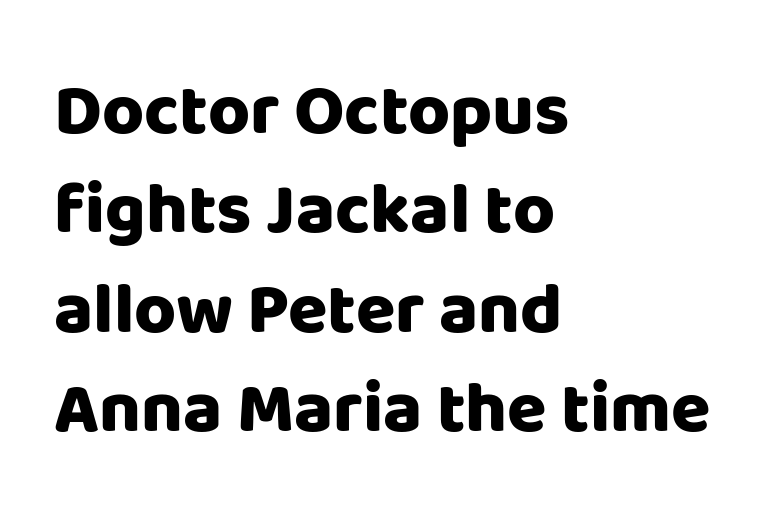
Q: Is the text bold? A: Yes.
Q: Is the text italic (slanted)? A: No, it is upright.
Q: Is the typeface a serif or a sans-serif typeface? A: Sans-serif.
Q: Is the text underlined? A: No.
Q: How is the paragraph aligned? A: Left-aligned.
Q: Is the spacing between letters normal or unusually wide? A: Normal.
Q: Is the spacing between lines tight, normal or loose? A: Normal.
Q: Width (condensed, normal, or wide)? A: Normal.
Q: Stroke contrast? A: Low.
Q: x-height? A: Large.
Q: Monospaced? A: No.
